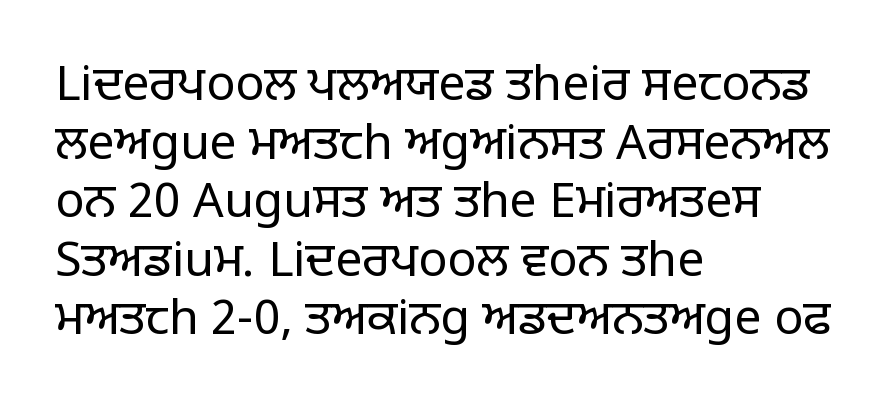
The image shows 48 px regular-weight sans-serif type, upright; set left-aligned, line spacing 1.22x, normal letter spacing, not underlined; low stroke contrast and a large x-height.
